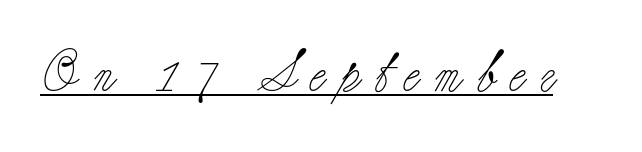
This sample has the flowing, uneven cadence of proportional lettering. Ink coverage per letter is moderate at most. The rendered words wear a rule along their underside. Caption: expanded tracking, letters set apart.
